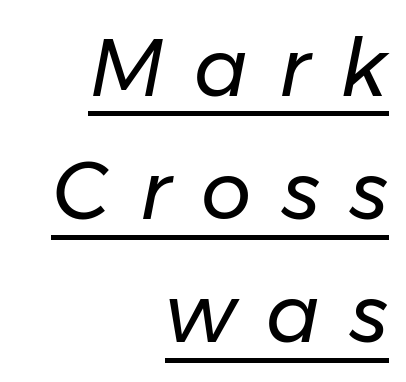
{"italic": "yes", "lean": "right", "slant_degrees": 11, "bold": "no", "weight": "regular", "width": "normal", "stroke_contrast": "low", "x_height": "medium", "monospaced": "no", "underline": "yes", "align": "right", "line_spacing": "normal", "line_spacing_ratio": 1.54, "letter_spacing": "wide", "letter_spacing_em": 0.38, "glyph_px": 80}
